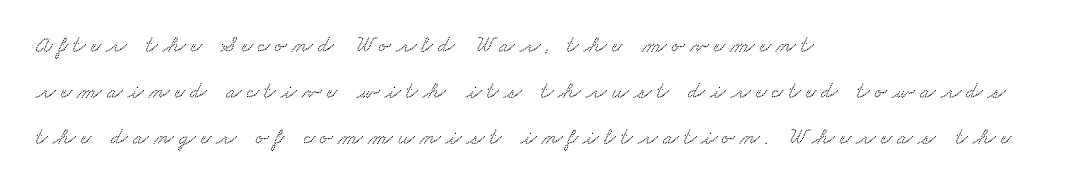
Q: Is the text underlined? A: No.
Q: How is the paragraph aligned? A: Left-aligned.
Q: Is the spacing between letters normal or unusually wide? A: Unusually wide.
Q: Is the spacing between lines tight, normal or loose? A: Loose.
